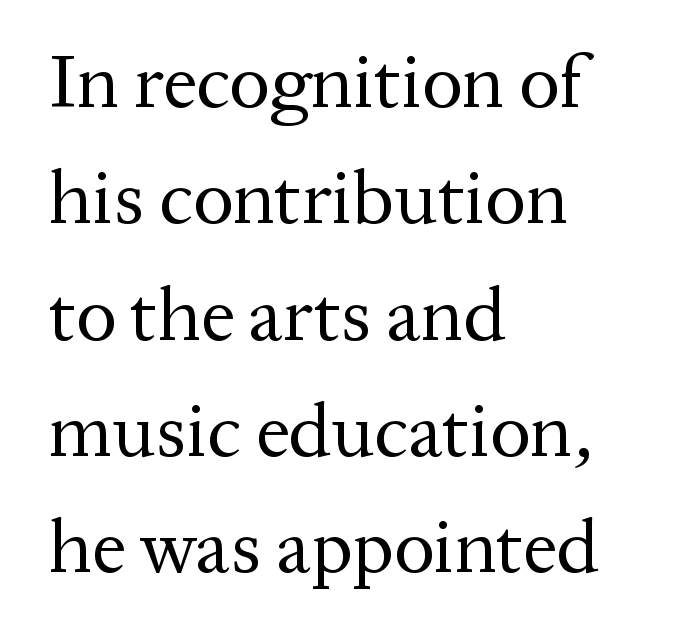
Horizontal alignment here is leftward, the default for most running prose. The face used here is proportionally spaced, like ordinary book or web type. Anything drawn beneath the words? Only blank space. Does the type have serifs? Yes, each stem ends in a small foot. Italic? Not at all — the glyphs are vertical. The weight would be labelled regular, book, light, or lighter still.
